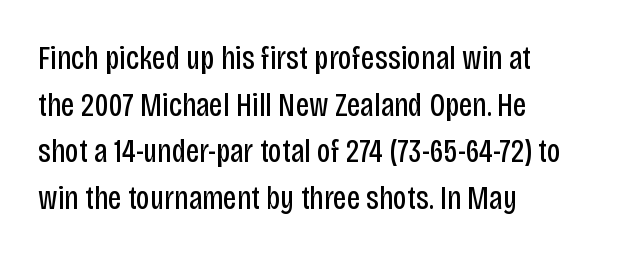
The passage shown stacks its lines at a standard gap. Letters rest on an invisible, unmarked baseline. On a weight scale, this lands at 450 or below. The specimen reads as upright at a glance. The passage shown has conventional tracking throughout.
